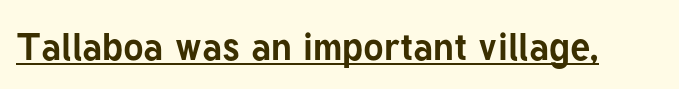
{"serif": "no", "italic": "no", "bold": "yes", "weight": "bold", "width": "normal", "stroke_contrast": "low", "x_height": "medium", "monospaced": "no", "underline": "yes", "letter_spacing": "normal", "letter_spacing_em": 0.0, "glyph_px": 38}
